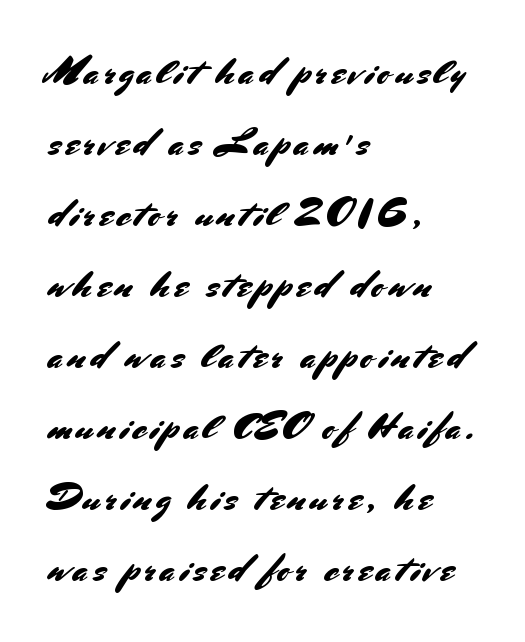
{"serif": "no", "width": "normal", "stroke_contrast": "medium", "x_height": "small", "monospaced": "no", "underline": "no", "align": "left", "line_spacing_ratio": 1.87, "glyph_px": 38}
